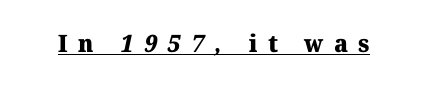
The image shows 24 px bold type; set unusually wide letter spacing (+0.43 em), underlined.
